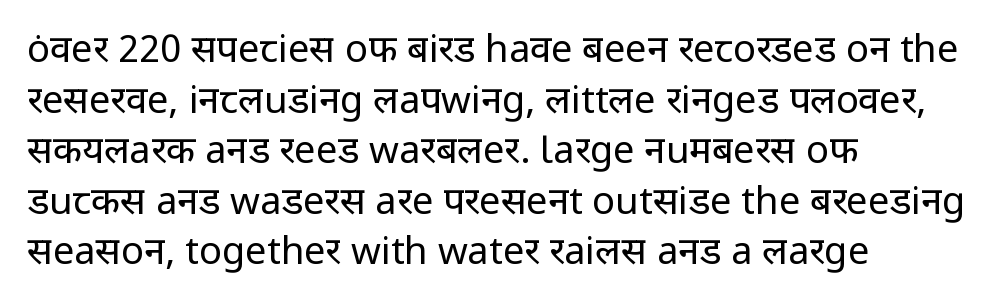
Q: Is the text bold? A: No.
Q: Is the text italic (slanted)? A: No, it is upright.
Q: Is the typeface a serif or a sans-serif typeface? A: Sans-serif.
Q: Is the text underlined? A: No.
Q: How is the paragraph aligned? A: Left-aligned.
Q: Is the spacing between letters normal or unusually wide? A: Normal.
Q: Is the spacing between lines tight, normal or loose? A: Normal.
Q: Width (condensed, normal, or wide)? A: Normal.
Q: Stroke contrast? A: Low.
Q: x-height? A: Medium.
Q: Monospaced? A: No.
